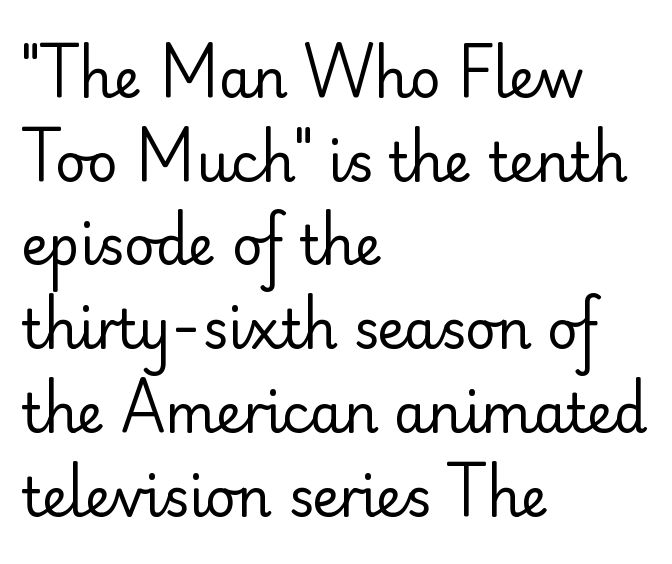
Q: Is the text bold? A: No.
Q: Is the text italic (slanted)? A: No, it is upright.
Q: Is the typeface a serif or a sans-serif typeface? A: Sans-serif.
Q: Is the text underlined? A: No.
Q: How is the paragraph aligned? A: Left-aligned.
Q: Is the spacing between letters normal or unusually wide? A: Normal.
Q: Is the spacing between lines tight, normal or loose? A: Normal.
Q: Width (condensed, normal, or wide)? A: Normal.
Q: Stroke contrast? A: Low.
Q: x-height? A: Small.
Q: Monospaced? A: No.
